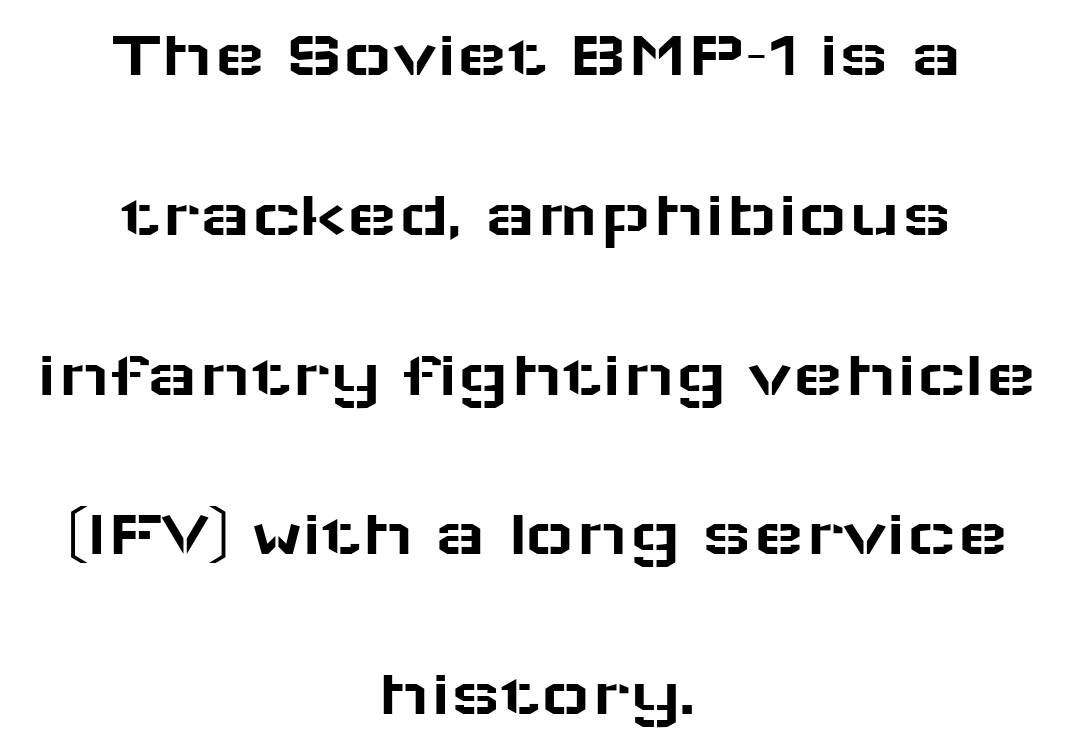
{"serif": "no", "italic": "no", "width": "wide", "stroke_contrast": "low", "x_height": "medium", "monospaced": "no", "underline": "no", "align": "center", "line_spacing": "loose", "line_spacing_ratio": 2.35, "letter_spacing": "normal", "letter_spacing_em": 0.0, "glyph_px": 68}
